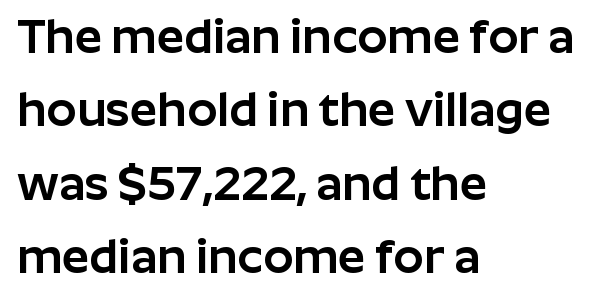
Q: Is the text italic (slanted)? A: No, it is upright.
Q: Is the typeface a serif or a sans-serif typeface? A: Sans-serif.
Q: Is the text underlined? A: No.
Q: How is the paragraph aligned? A: Left-aligned.
Q: Is the spacing between letters normal or unusually wide? A: Normal.
Q: Is the spacing between lines tight, normal or loose? A: Normal.
Q: Width (condensed, normal, or wide)? A: Normal.
Q: Stroke contrast? A: Low.
Q: x-height? A: Medium.
Q: Monospaced? A: No.
